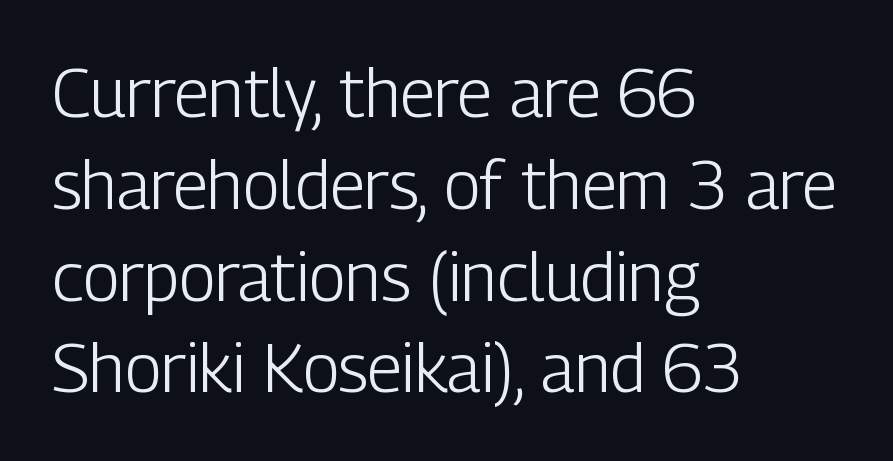
The specimen reads as upright at a glance. Think of a printed novel: that variable character pitch is what you see here. How would I describe the line gaps? Plain and ordinary. The ragged edge is on the right, which tells us the setting is flush left.
